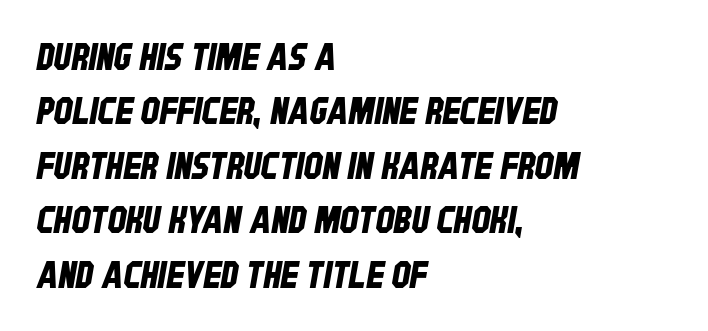
{"serif": "no", "width": "condensed", "stroke_contrast": "low", "x_height": "large", "monospaced": "no", "underline": "no", "align": "left", "line_spacing": "normal", "line_spacing_ratio": 1.47, "letter_spacing": "normal", "letter_spacing_em": 0.0, "glyph_px": 37}
